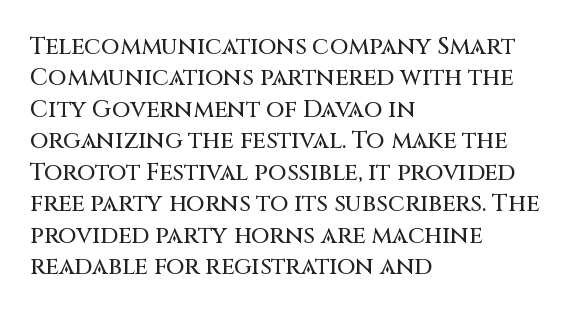
The image shows 24 px text type, upright; set left-aligned, normal line spacing (1.31x), normal letter spacing, not underlined.
